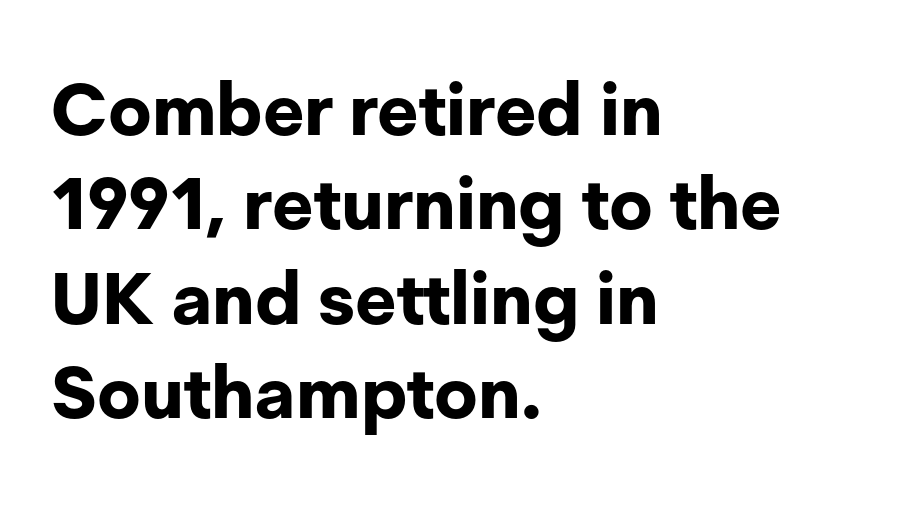
Q: Is the text bold? A: Yes.
Q: Is the text italic (slanted)? A: No, it is upright.
Q: Is the typeface a serif or a sans-serif typeface? A: Sans-serif.
Q: Is the text underlined? A: No.
Q: How is the paragraph aligned? A: Left-aligned.
Q: Is the spacing between letters normal or unusually wide? A: Normal.
Q: Is the spacing between lines tight, normal or loose? A: Normal.
Q: Width (condensed, normal, or wide)? A: Normal.
Q: Stroke contrast? A: Low.
Q: x-height? A: Medium.
Q: Monospaced? A: No.
